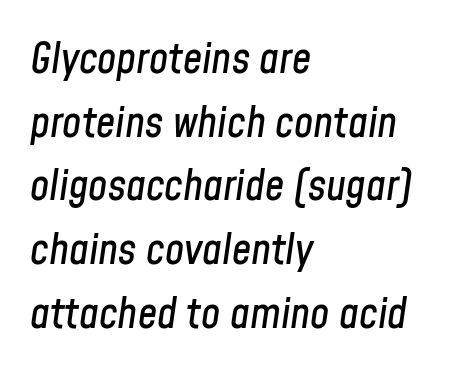
{"italic": "yes", "lean": "right", "slant_degrees": 8, "width": "condensed", "stroke_contrast": "low", "x_height": "medium", "monospaced": "no", "underline": "no", "align": "left", "line_spacing": "normal", "line_spacing_ratio": 1.48, "letter_spacing": "normal", "letter_spacing_em": 0.0, "glyph_px": 43}
